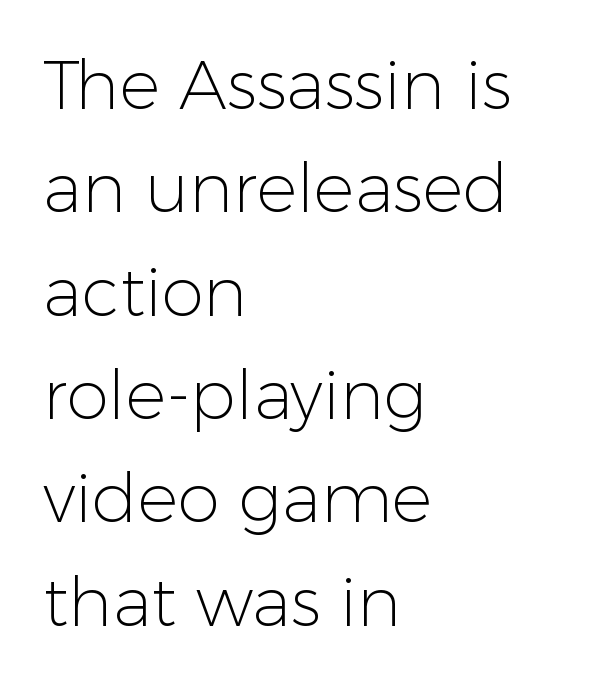
{"serif": "no", "italic": "no", "bold": "no", "weight": "light", "width": "normal", "stroke_contrast": "low", "x_height": "medium", "monospaced": "no", "underline": "no", "align": "left", "line_spacing": "normal", "line_spacing_ratio": 1.52, "letter_spacing": "normal", "letter_spacing_em": 0.0, "glyph_px": 68}
